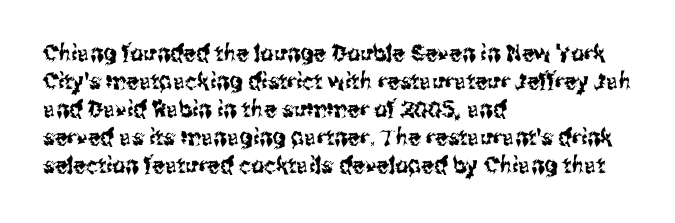
The image shows 23 px text type, upright; set left-aligned, line spacing 1.22x, normal letter spacing, not underlined.
